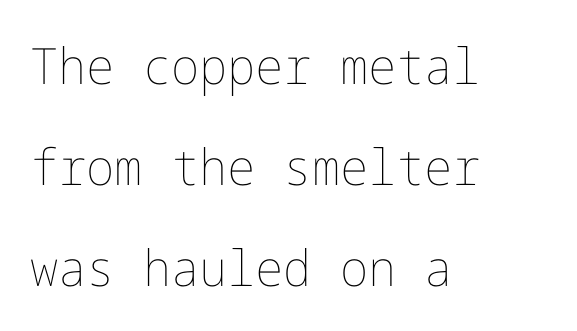
Is the letter spacing exaggerated? No — it looks like the ordinary default. The face looks like a standard text weight, possibly lighter. This is the regular roman posture of the typeface. Where is the straight margin? On the left. The string is rendered with underlining switched off. The designer dialed line spacing up above the default.
